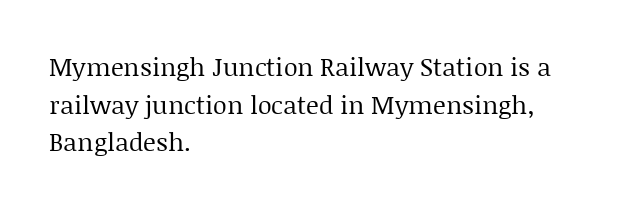
{"italic": "no", "bold": "no", "underline": "no", "align": "left", "line_spacing": "normal", "line_spacing_ratio": 1.51, "letter_spacing": "normal", "letter_spacing_em": 0.0, "glyph_px": 25}
